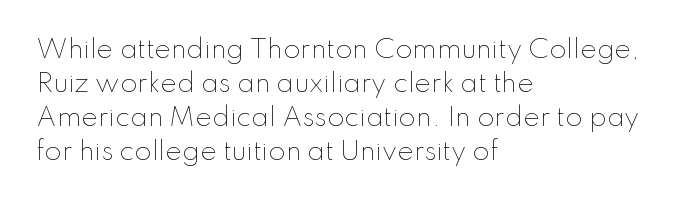
The image shows 25 px text type, upright; set left-aligned, normal line spacing (1.36x), normal letter spacing, not underlined.
